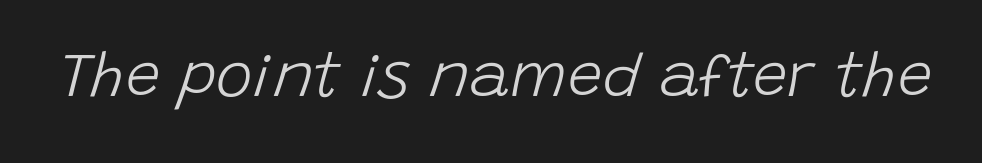
Varying glyph widths throughout — classic text-font behaviour. When letters slant like this, we call the style italic. Spacing between characters is what you'd get straight out of the box. This reads as an unemphasized weight, regular at the heaviest.
